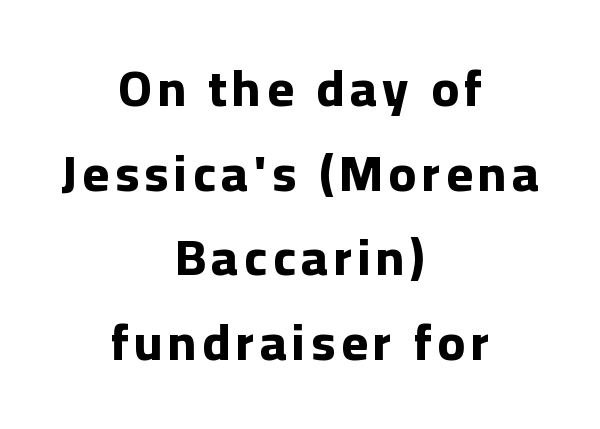
You can tell it's not italic because the verticals are truly vertical. Has an underline been added? It has not. Horizontally, the lines are justified to the midpoint only. The letters advance in unequal steps, a hallmark of proportional type.
